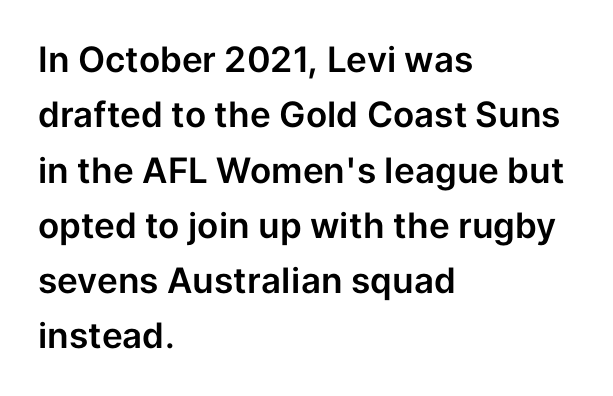
Q: Is the text italic (slanted)? A: No, it is upright.
Q: Is the typeface a serif or a sans-serif typeface? A: Sans-serif.
Q: Is the text underlined? A: No.
Q: How is the paragraph aligned? A: Left-aligned.
Q: Is the spacing between letters normal or unusually wide? A: Normal.
Q: Is the spacing between lines tight, normal or loose? A: Normal.
Q: Width (condensed, normal, or wide)? A: Normal.
Q: Stroke contrast? A: Low.
Q: x-height? A: Medium.
Q: Monospaced? A: No.
